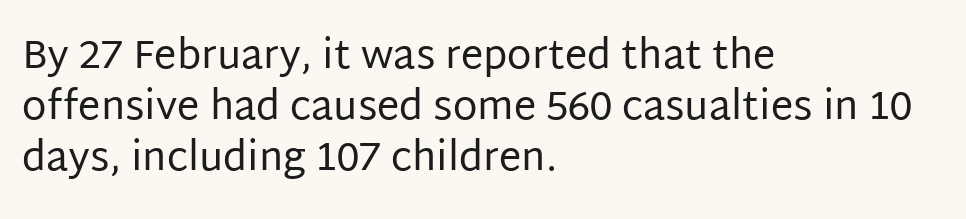
{"serif": "no", "italic": "no", "bold": "no", "weight": "regular", "width": "normal", "stroke_contrast": "low", "x_height": "large", "monospaced": "no", "underline": "no", "align": "left", "line_spacing": "normal", "line_spacing_ratio": 1.27, "letter_spacing": "normal", "letter_spacing_em": 0.0, "glyph_px": 40}
